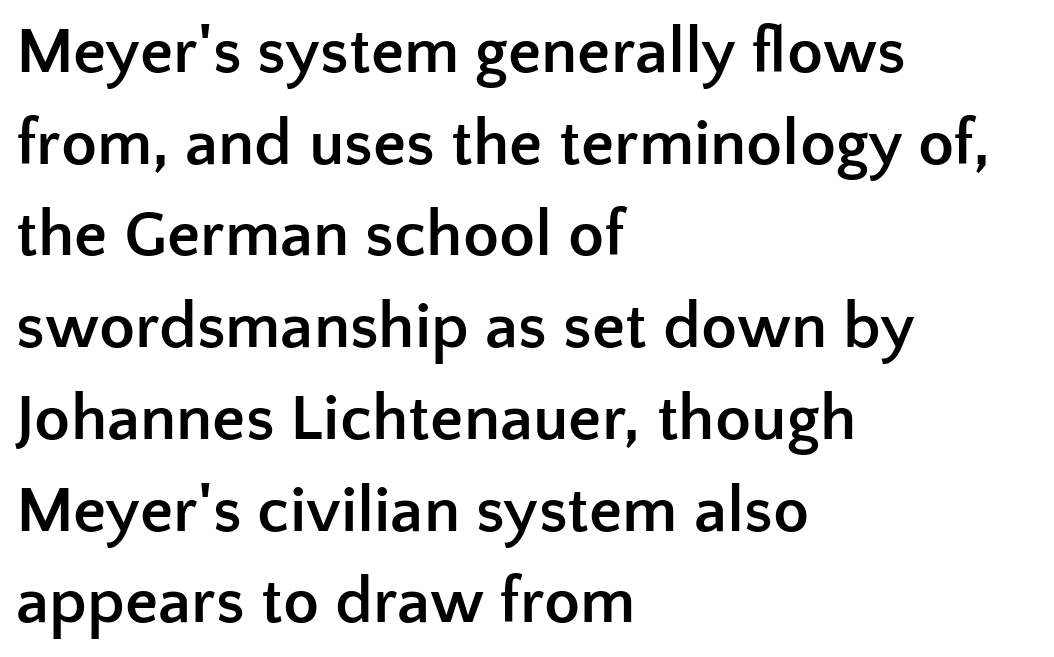
{"serif": "no", "italic": "no", "bold": "yes", "weight": "semibold", "width": "normal", "stroke_contrast": "low", "x_height": "medium", "monospaced": "no", "underline": "no", "align": "left", "line_spacing": "normal", "line_spacing_ratio": 1.39, "letter_spacing": "normal", "letter_spacing_em": 0.0, "glyph_px": 66}
